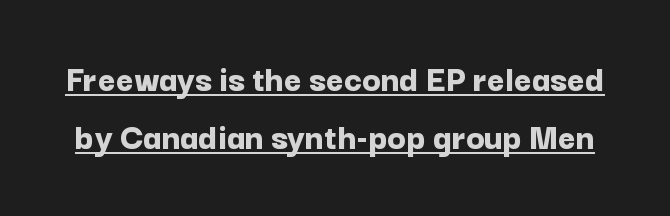
{"serif": "no", "italic": "no", "bold": "yes", "weight": "bold", "width": "normal", "stroke_contrast": "low", "x_height": "medium", "monospaced": "no", "underline": "yes", "line_spacing": "normal", "line_spacing_ratio": 1.53, "letter_spacing": "normal", "letter_spacing_em": 0.0, "glyph_px": 38}
